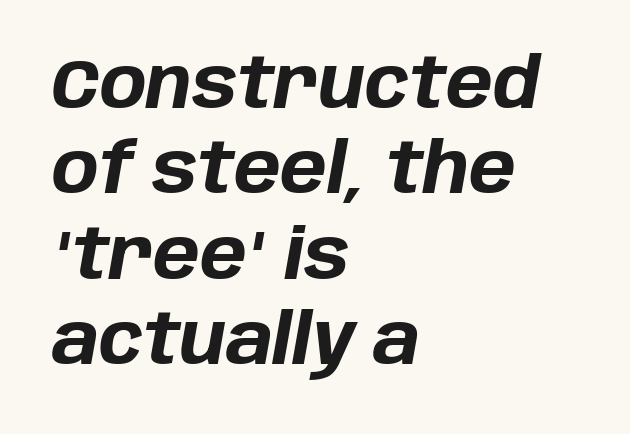
Q: Is the text bold? A: Yes.
Q: Is the text italic (slanted)? A: Yes, it leans right by about 10 degrees.
Q: Is the text underlined? A: No.
Q: How is the paragraph aligned? A: Left-aligned.
Q: Is the spacing between letters normal or unusually wide? A: Normal.
Q: Width (condensed, normal, or wide)? A: Normal.
Q: Stroke contrast? A: Low.
Q: x-height? A: Large.
Q: Monospaced? A: No.
